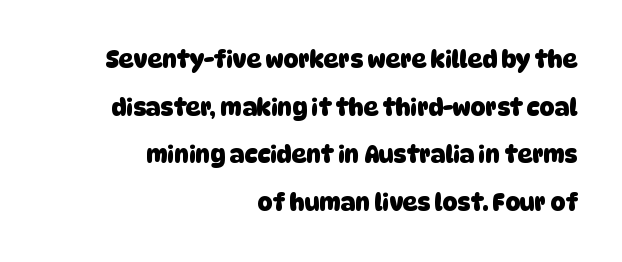
Students, this is bold: see how much ink each stroke carries. Summary of vertical rhythm: relaxed, with wide interline spacing. Observe the ordinary spacing: letters are neighbours, not strangers. Type without underlining.
